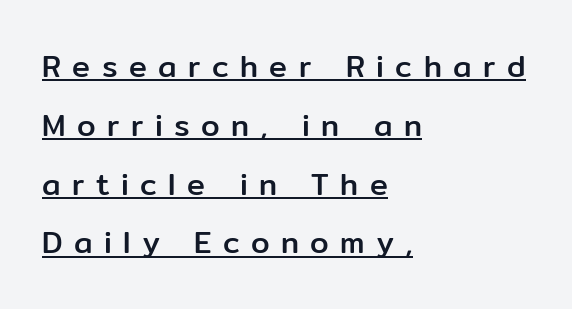
{"serif": "no", "italic": "no", "width": "normal", "stroke_contrast": "low", "x_height": "medium", "monospaced": "no", "underline": "yes", "align": "left", "line_spacing": "loose", "line_spacing_ratio": 1.96, "letter_spacing": "wide", "letter_spacing_em": 0.38, "glyph_px": 30}
